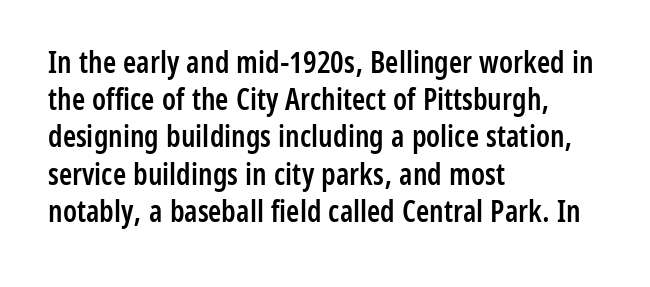
The image shows 30 px semibold, condensed sans-serif type, upright; set left-aligned, line spacing 1.24x, normal letter spacing, not underlined; low stroke contrast and a medium x-height.
